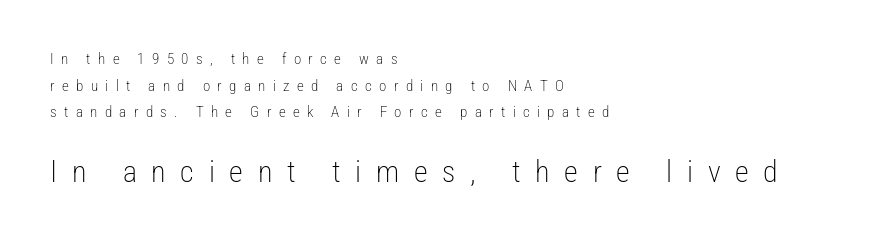
Varying glyph widths throughout — classic text-font behaviour. Lines of text with bare space underneath. Between these two stacked blocks, the lower one wins on size. To sum up the face: it is a sans, with no serifs. Heft: none added — not bold. Italic: no, the glyphs are upright roman.
